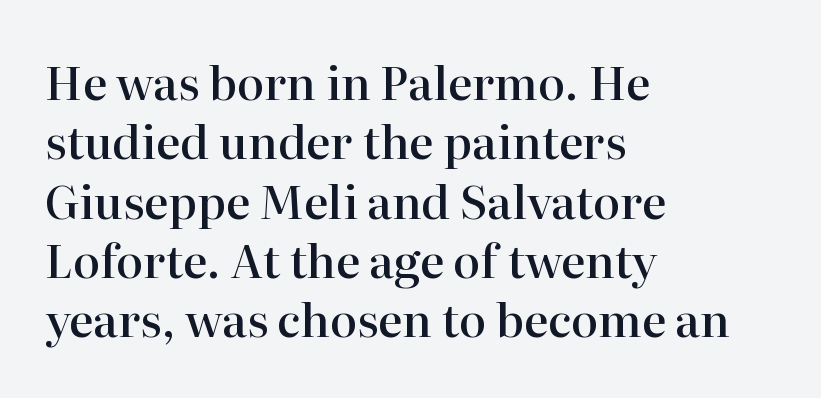
The image shows 46 px semibold serif type, upright; set left-aligned, normal line spacing (1.29x), normal letter spacing, not underlined; high stroke contrast and a medium x-height.
